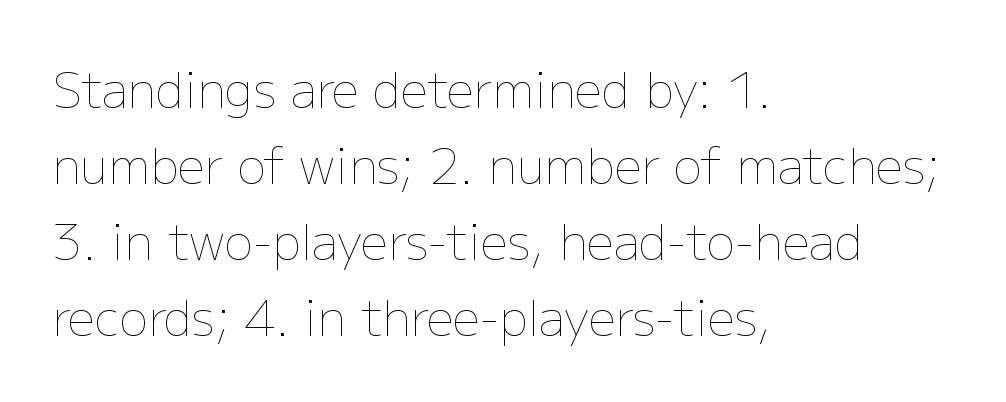
Q: Is the text bold? A: No.
Q: Is the text italic (slanted)? A: No, it is upright.
Q: Is the text underlined? A: No.
Q: How is the paragraph aligned? A: Left-aligned.
Q: Is the spacing between letters normal or unusually wide? A: Normal.
Q: Is the spacing between lines tight, normal or loose? A: Normal.
Q: Width (condensed, normal, or wide)? A: Normal.
Q: Stroke contrast? A: Low.
Q: x-height? A: Medium.
Q: Monospaced? A: No.
